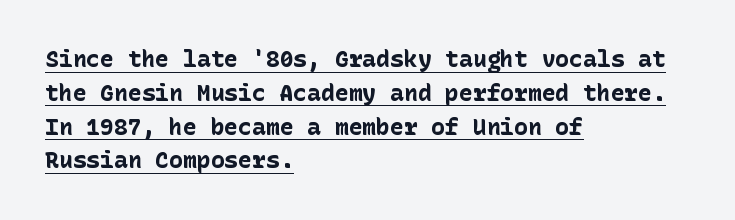
Compared with undecorated copy, this sample adds a rule below the words. Default kerning and tracking; the words read as compact shapes. Notice how the stems are strictly vertical — no italics here. Summary of vertical rhythm: regular, with standard interline spacing. Look at the stroke-to-counter ratio: heavy, a bold.
